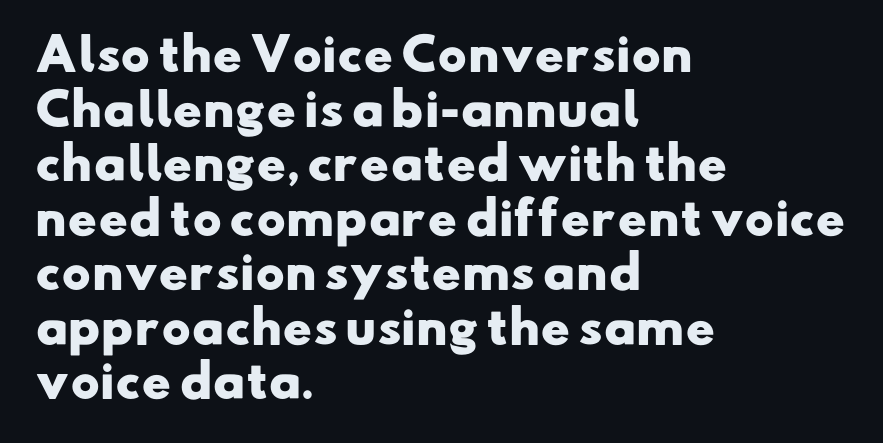
The image shows 44 px heavy, wide sans-serif type; set left-aligned, line spacing 1.24x, normal letter spacing, not underlined; low stroke contrast and a small x-height.
